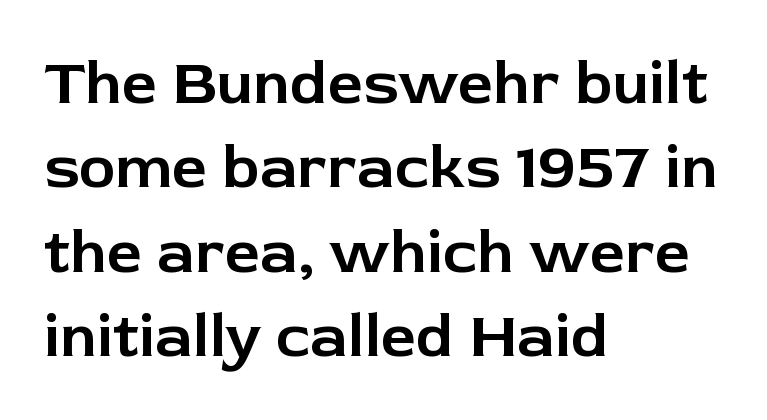
The image shows 62 px sans-serif type, upright; set left-aligned, normal line spacing (1.36x), normal letter spacing, not underlined; low stroke contrast and a medium x-height.
